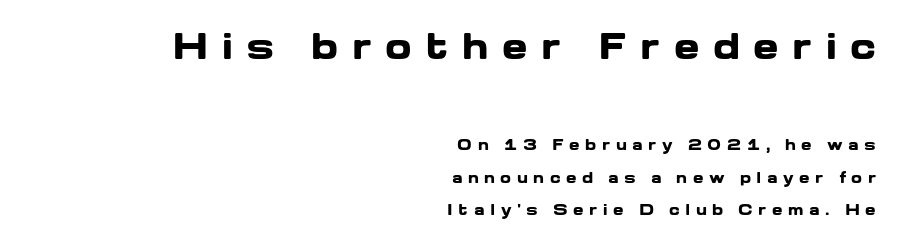
{"serif": "no", "italic": "no", "bold": "yes", "weight": "heavy", "width": "wide", "stroke_contrast": "low", "x_height": "medium", "monospaced": "no", "underline": "no", "align": "right", "line_spacing": "loose", "line_spacing_ratio": 2.34, "letter_spacing": "wide", "letter_spacing_em": 0.39, "larger_block": "first", "size_ratio": 2.43, "glyph_px": 34}
